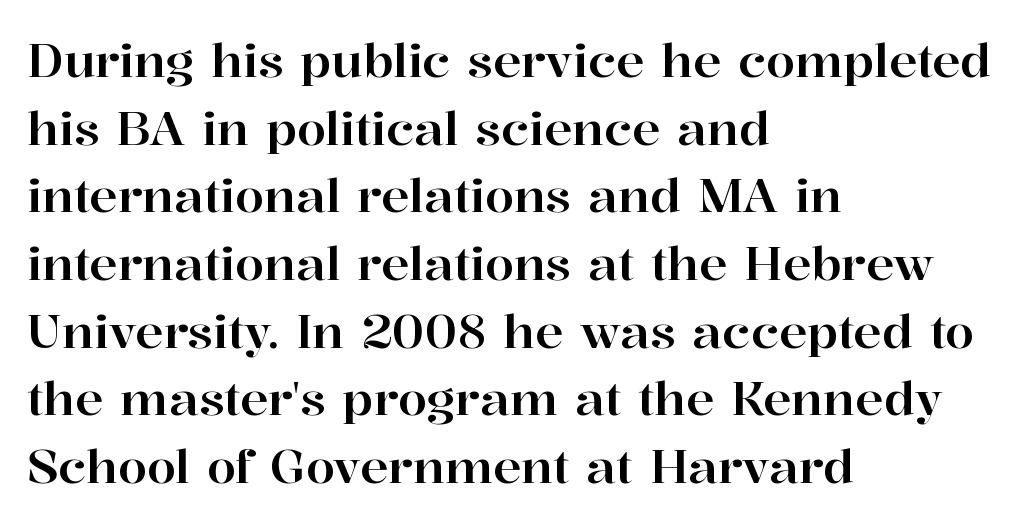
Q: Is the text italic (slanted)? A: No, it is upright.
Q: Is the typeface a serif or a sans-serif typeface? A: Serif.
Q: Is the text underlined? A: No.
Q: How is the paragraph aligned? A: Left-aligned.
Q: Is the spacing between letters normal or unusually wide? A: Normal.
Q: Is the spacing between lines tight, normal or loose? A: Normal.
Q: Width (condensed, normal, or wide)? A: Normal.
Q: Stroke contrast? A: High.
Q: x-height? A: Medium.
Q: Monospaced? A: No.
